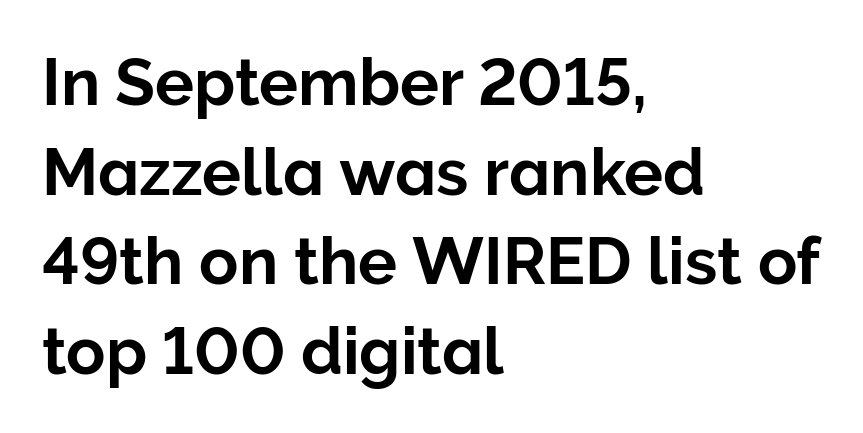
I'd call this a sans setting — the letters go barefoot. Looks like regular typesetting: each glyph gets only the width it needs. Leading matches the norm, producing a regular column. Clear beneath every line of the passage. Do the letters lean? They stand straight. Alignment: flush left.
